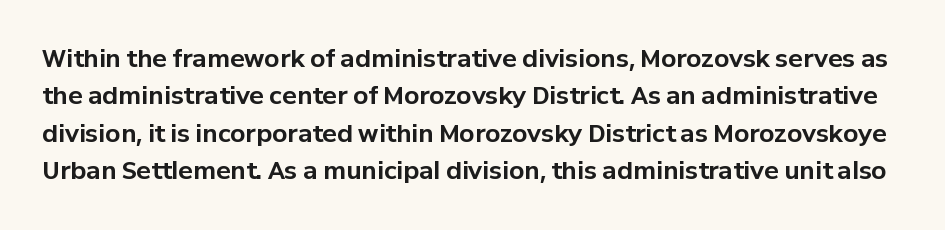
Here the glyphs are tracked normally, forming tight word shapes. Each row of text sits above clean, open space. The lettering stays uniformly vertical, giving the passage a roman look. Horizontal bands of white between lines are of average thickness.
